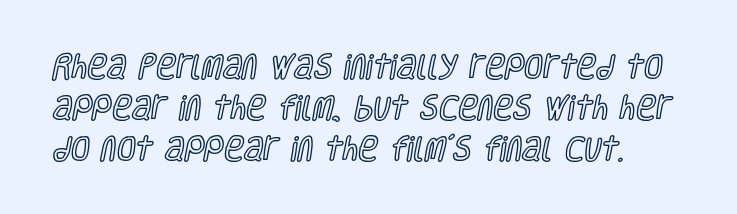
The image shows 27 px text type; set normal line spacing (1.51x), normal letter spacing, not underlined.
